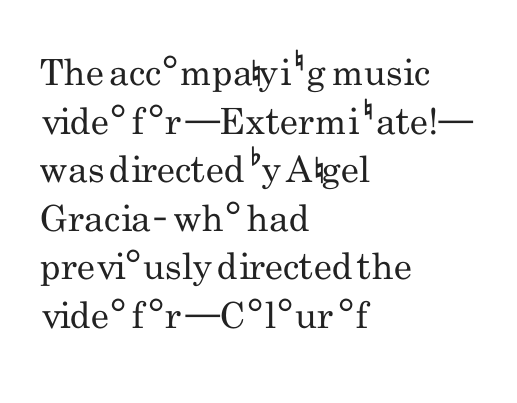
Rendered with straight, roman letterforms. The space directly below the letters is spotless. I'd call this a sans setting — the letters go barefoot. Inter-character spacing is left at the font's built-in metrics. The lines in this sample share a left origin and differ only in where they stop.
